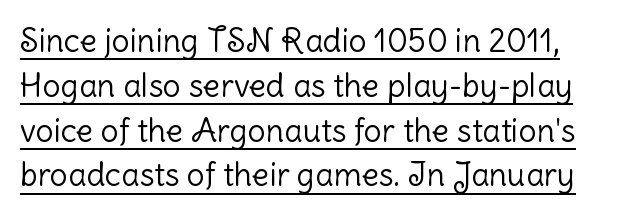
A typesetter would call this zero additional tracking. Each letter's strokes conclude bluntly, with no projecting serifs. The lettering is marked with a stroke running underneath it. Do the characters align in a grid? No, the font is proportional. This block has exactly the height ordinary leading produces. Italic? Not at all — the glyphs are vertical.
